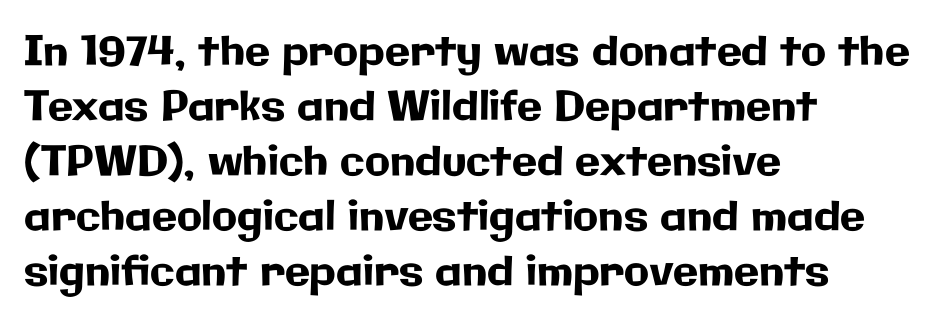
Q: Is the text italic (slanted)? A: No, it is upright.
Q: Is the typeface a serif or a sans-serif typeface? A: Sans-serif.
Q: Is the text underlined? A: No.
Q: How is the paragraph aligned? A: Left-aligned.
Q: Is the spacing between letters normal or unusually wide? A: Normal.
Q: Is the spacing between lines tight, normal or loose? A: Normal.
Q: Width (condensed, normal, or wide)? A: Normal.
Q: Stroke contrast? A: Low.
Q: x-height? A: Medium.
Q: Monospaced? A: No.
